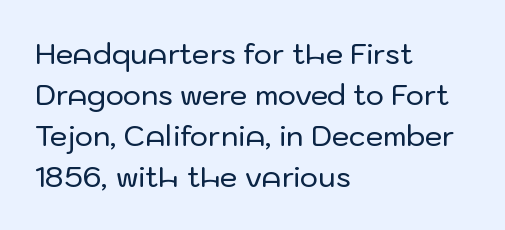
{"serif": "no", "italic": "no", "width": "normal", "stroke_contrast": "low", "x_height": "medium", "monospaced": "no", "underline": "no", "align": "left", "line_spacing": "normal", "line_spacing_ratio": 1.46, "letter_spacing": "normal", "letter_spacing_em": 0.0, "glyph_px": 28}
